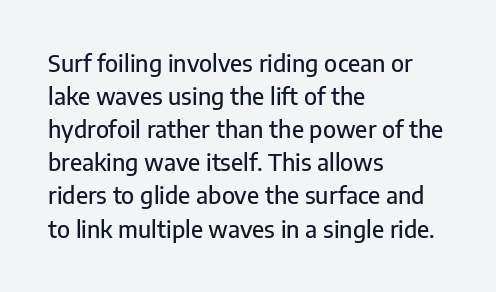
The image shows 23 px text type, upright; set left-aligned, normal line spacing (1.44x), normal letter spacing, not underlined.
